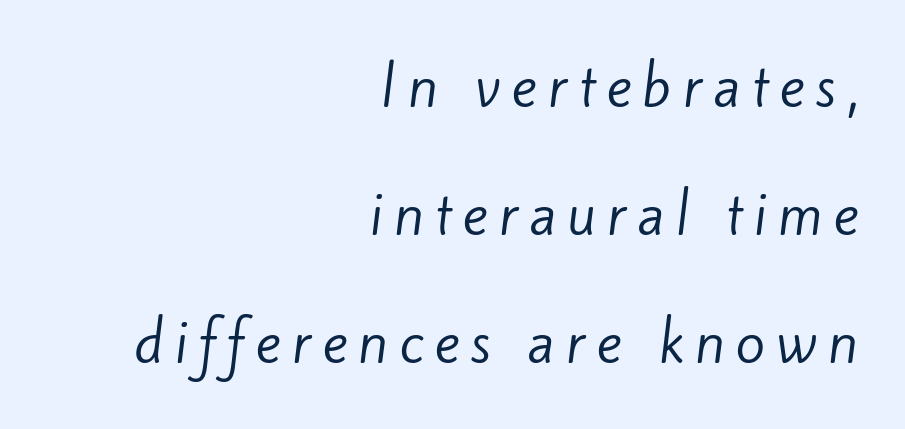
Stroke mass is kept to a normal reading level or below. Just letters on the line, the space beneath them empty. Interline gaps are noticeably wide in this sample. Proportional: the letters do not fall into vertical columns. These lines stack with their right ends in a neat column. Font category for this specimen: sans-serif.
